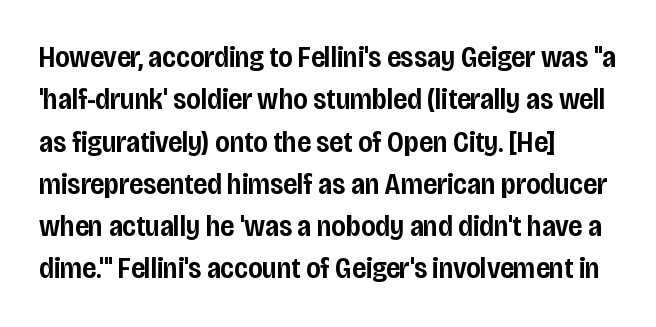
The image shows 30 px semibold, condensed sans-serif type, upright; set left-aligned, normal line spacing (1.41x), normal letter spacing, not underlined; low stroke contrast and a large x-height.
